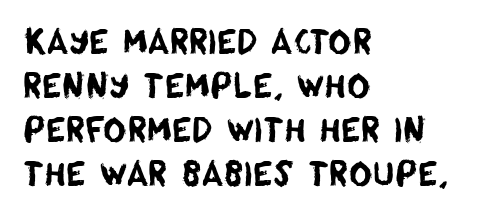
{"serif": "no", "width": "normal", "stroke_contrast": "low", "x_height": "large", "monospaced": "no", "underline": "no", "align": "left", "line_spacing": "normal", "line_spacing_ratio": 1.37, "letter_spacing": "normal", "letter_spacing_em": 0.0, "glyph_px": 32}
